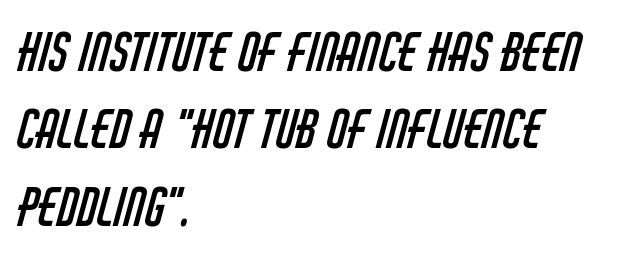
Does the leading feel generous? No, just average. Where is the straight margin? On the left. The line texture is even and compact thanks to regular tracking. The weight would be labelled regular, book, light, or lighter still. Here the designer chose a conventional face with non-uniform glyph widths.
